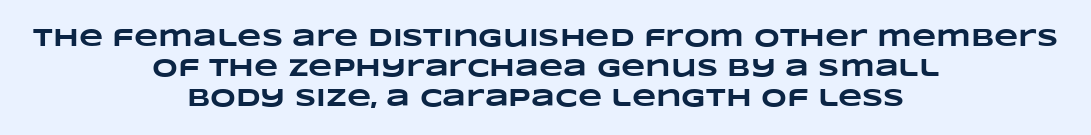
{"bold": "yes", "underline": "no", "align": "center", "line_spacing_ratio": 1.21, "letter_spacing": "normal", "letter_spacing_em": 0.0, "glyph_px": 25}
